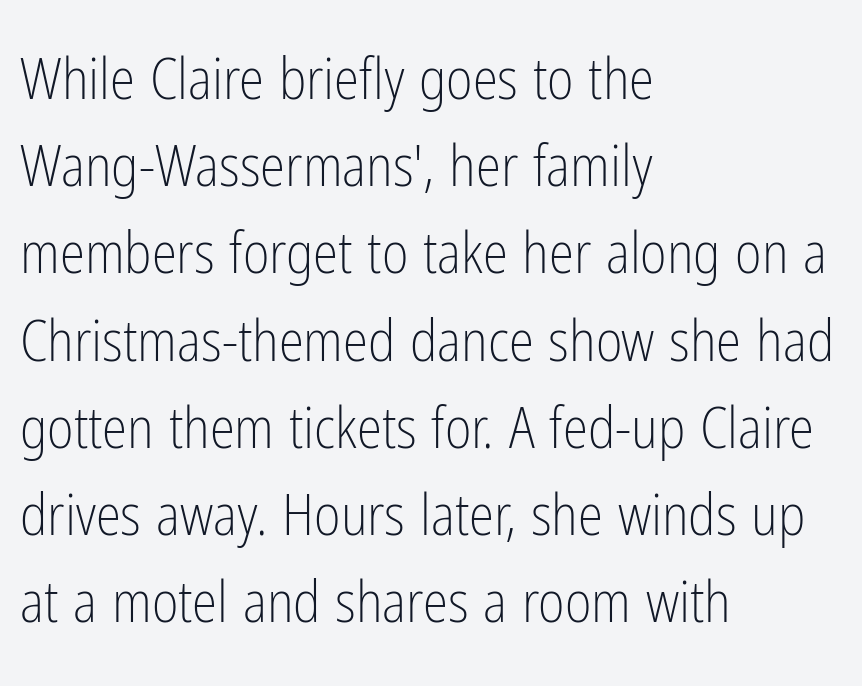
{"serif": "no", "italic": "no", "bold": "no", "weight": "light", "width": "condensed", "stroke_contrast": "low", "x_height": "medium", "monospaced": "no", "underline": "no", "align": "left", "line_spacing": "normal", "line_spacing_ratio": 1.53, "letter_spacing": "normal", "letter_spacing_em": 0.0, "glyph_px": 57}
